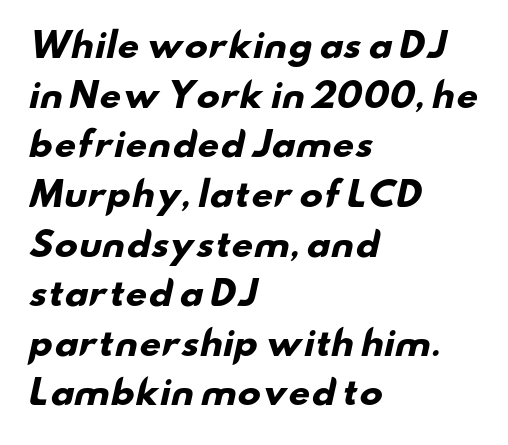
Varying glyph widths throughout — classic text-font behaviour. Which margin do the lines hug? The left one — the right edge is uneven. Set as a true bold cut, around the 700 mark. Honestly, there is no underline to notice here at all.
